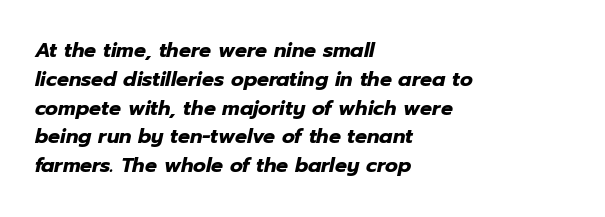
Q: Is the text bold? A: Yes.
Q: Is the text italic (slanted)? A: Yes, it leans right by about 12 degrees.
Q: Is the text underlined? A: No.
Q: How is the paragraph aligned? A: Left-aligned.
Q: Is the spacing between letters normal or unusually wide? A: Normal.
Q: Is the spacing between lines tight, normal or loose? A: Normal.
